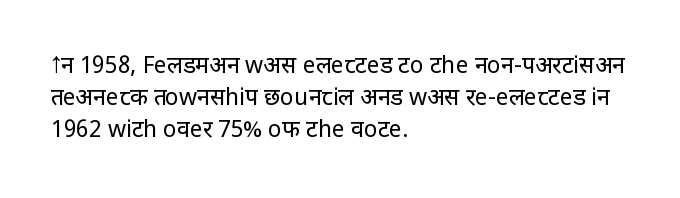
Caption: standard tracking, unaltered. Does the leading feel generous? No, just average. The lines are quadded left. Check the space under the baseline: it is left empty.
